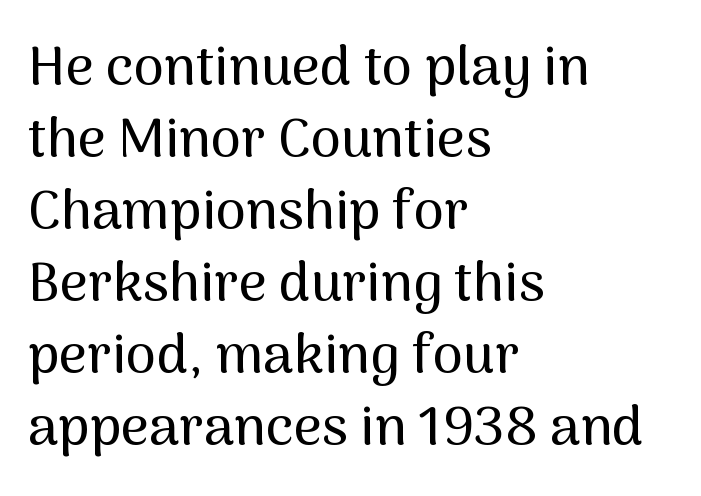
{"serif": "no", "italic": "no", "width": "normal", "stroke_contrast": "medium", "x_height": "medium", "monospaced": "no", "underline": "no", "align": "left", "line_spacing": "normal", "line_spacing_ratio": 1.31, "letter_spacing": "normal", "letter_spacing_em": 0.0, "glyph_px": 55}
